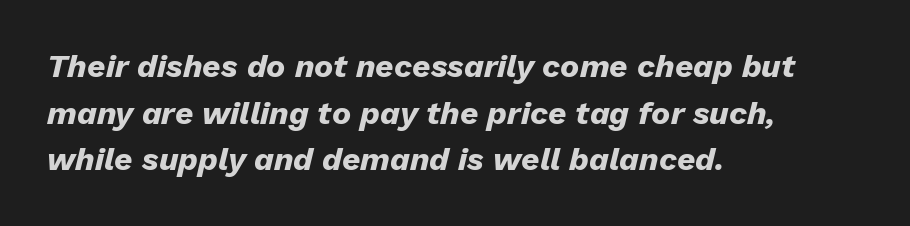
The image shows 32 px heavy type, italic (leaning right); set left-aligned, normal line spacing (1.46x), normal letter spacing, not underlined; low stroke contrast and a medium x-height.
